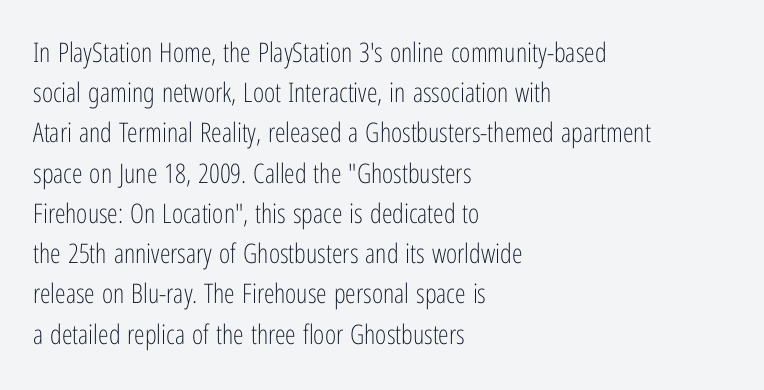
{"italic": "no", "bold": "no", "underline": "no", "align": "left", "line_spacing": "normal", "line_spacing_ratio": 1.49, "letter_spacing": "normal", "letter_spacing_em": 0.0, "glyph_px": 27}
